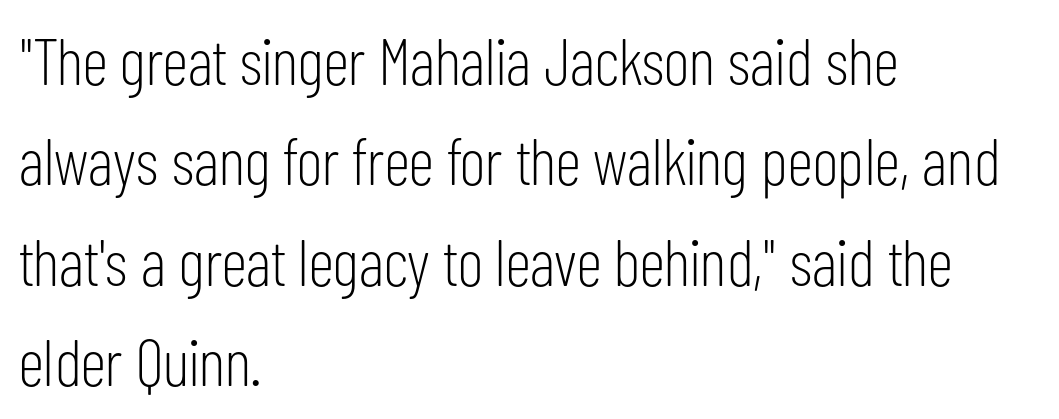
Q: Is the text bold? A: No.
Q: Is the text italic (slanted)? A: No, it is upright.
Q: Is the typeface a serif or a sans-serif typeface? A: Sans-serif.
Q: Is the text underlined? A: No.
Q: How is the paragraph aligned? A: Left-aligned.
Q: Is the spacing between letters normal or unusually wide? A: Normal.
Q: Is the spacing between lines tight, normal or loose? A: Normal.
Q: Width (condensed, normal, or wide)? A: Condensed.
Q: Stroke contrast? A: Low.
Q: x-height? A: Medium.
Q: Monospaced? A: No.
